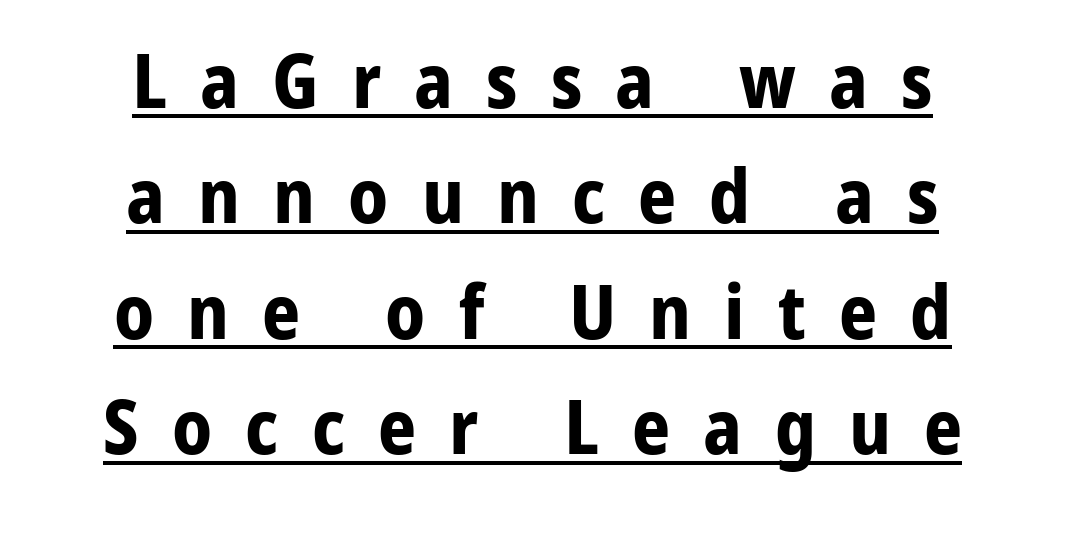
{"serif": "no", "italic": "no", "bold": "yes", "weight": "bold", "width": "normal", "stroke_contrast": "low", "x_height": "medium", "monospaced": "no", "underline": "yes", "align": "center", "line_spacing": "normal", "line_spacing_ratio": 1.54, "letter_spacing": "wide", "letter_spacing_em": 0.44, "glyph_px": 75}
